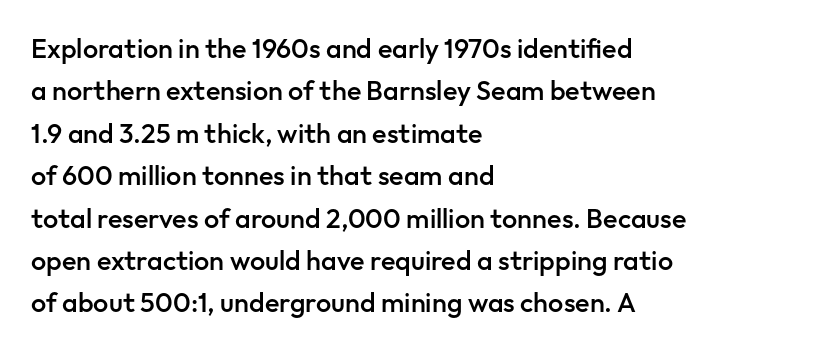
Q: Is the text bold? A: Semi-bold.
Q: Is the text italic (slanted)? A: No, it is upright.
Q: Is the text underlined? A: No.
Q: How is the paragraph aligned? A: Left-aligned.
Q: Is the spacing between letters normal or unusually wide? A: Normal.
Q: Is the spacing between lines tight, normal or loose? A: Normal.
